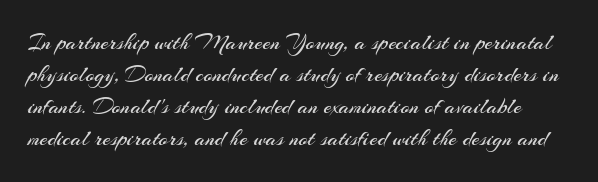
Q: Is the text bold? A: No.
Q: Is the text italic (slanted)? A: Yes.
Q: Is the text underlined? A: No.
Q: Is the spacing between letters normal or unusually wide? A: Normal.
Q: Is the spacing between lines tight, normal or loose? A: Normal.
